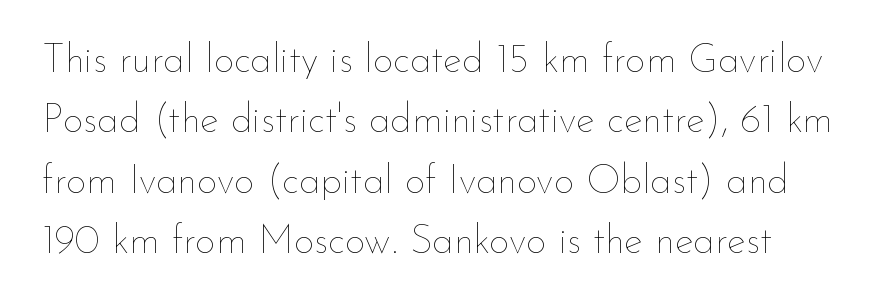
The image shows 40 px thin type, upright; set left-aligned, normal line spacing (1.51x), normal letter spacing, not underlined; low stroke contrast and a small x-height.
